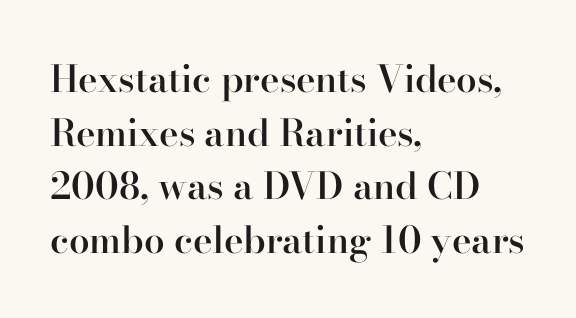
Does extra space separate the letters? No, they use regular spacing. The string is rendered with underlining switched off. Compared with an ordinary text face, these strokes are moderately heavier — a semibold. The face used here is proportionally spaced, like ordinary book or web type.
